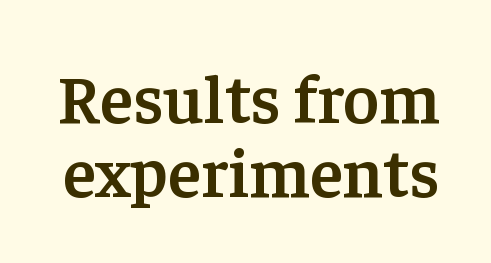
Tall strokes in this sample are plumb rather than angled. Between one letter and the next there's only the usual sliver of space. These lines huddle together more closely than default settings would place them. Think of a printed novel: that variable character pitch is what you see here. Unlike a clean sans, this face finishes its strokes with serifs.
